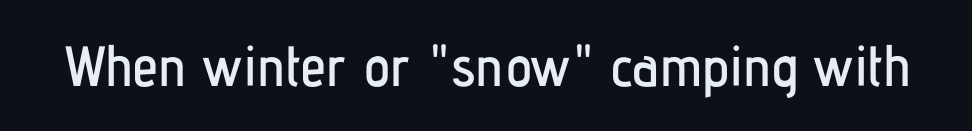
Q: Is the text italic (slanted)? A: No, it is upright.
Q: Is the typeface a serif or a sans-serif typeface? A: Sans-serif.
Q: Is the text underlined? A: No.
Q: Is the spacing between letters normal or unusually wide? A: Normal.
Q: Width (condensed, normal, or wide)? A: Condensed.
Q: Stroke contrast? A: Low.
Q: x-height? A: Medium.
Q: Monospaced? A: No.
